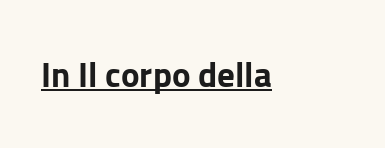
{"serif": "no", "italic": "no", "bold": "yes", "weight": "bold", "width": "normal", "stroke_contrast": "low", "x_height": "medium", "monospaced": "no", "underline": "yes", "letter_spacing": "normal", "letter_spacing_em": 0.0, "glyph_px": 35}
